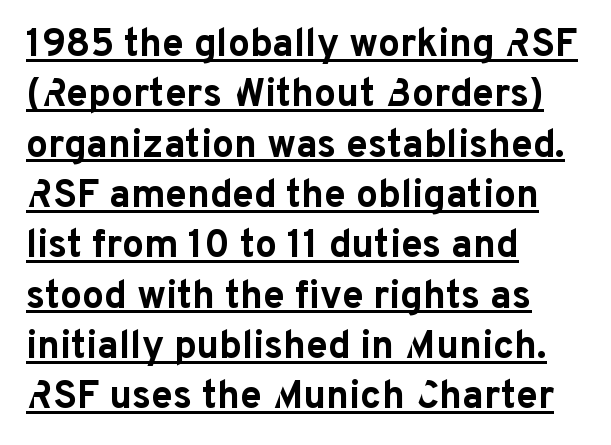
{"serif": "no", "italic": "no", "bold": "yes", "weight": "bold", "width": "normal", "stroke_contrast": "low", "x_height": "medium", "monospaced": "no", "underline": "yes", "align": "left", "line_spacing": "normal", "line_spacing_ratio": 1.29, "letter_spacing": "normal", "letter_spacing_em": 0.0, "glyph_px": 39}
